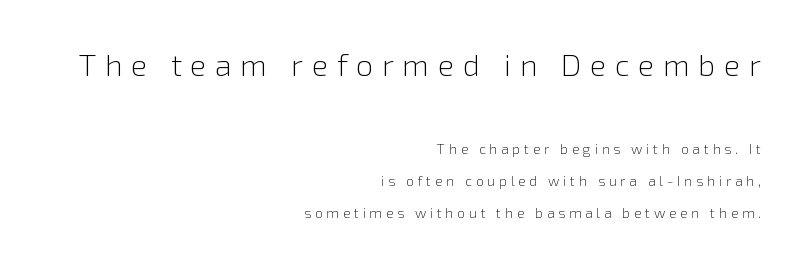
The rendering shrinks the type as you move from the upper chunk to the lower. Right-aligned paragraph, ragged on the left. These lines stand farther apart than default settings would place them. Check the space under the baseline: it is left empty. You could only call the tracking loose — the letters float apart.
